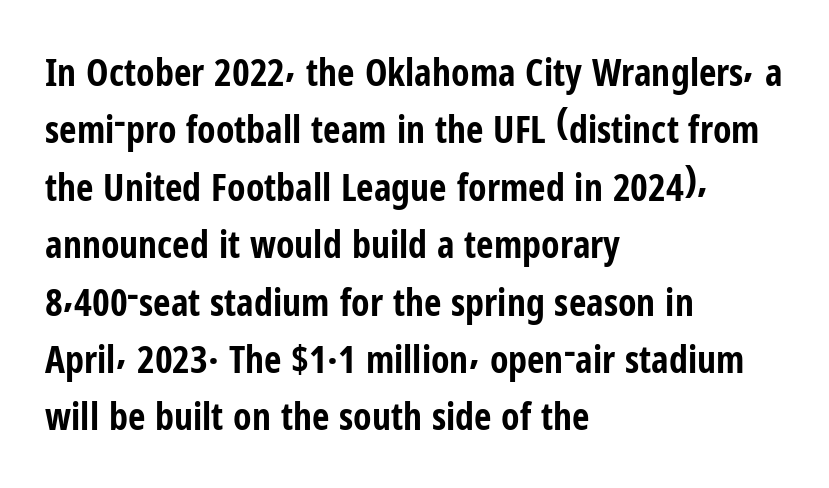
Does the copy run flush right? No — it runs flush left. Check under the words: just untouched page. How would I describe the line gaps? Plain and ordinary. What stands out about the letter spacing? Nothing — it is the standard amount. Heavy-handed strokes throughout: this text is bold. The font's upright variant was chosen for this text.
